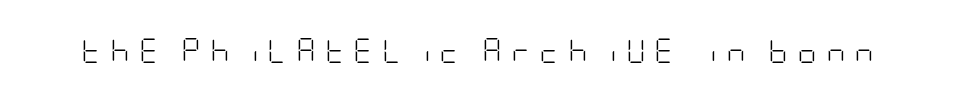
Posture: straight, roman, zero tilt. Quick note: underline off. Tracking value appears strongly positive — letters spread wide. Stems here are at most as thick as an everyday book face.
